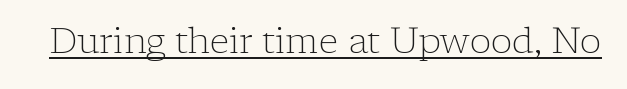
The image shows 36 px light serif type, upright; set normal letter spacing, underlined; low stroke contrast and a medium x-height.
